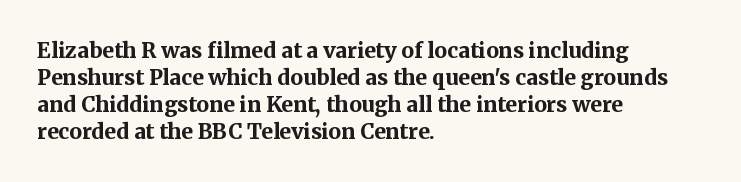
{"italic": "no", "bold": "yes", "underline": "no", "align": "left", "line_spacing": "normal", "line_spacing_ratio": 1.28, "letter_spacing": "normal", "letter_spacing_em": 0.0, "glyph_px": 21}
